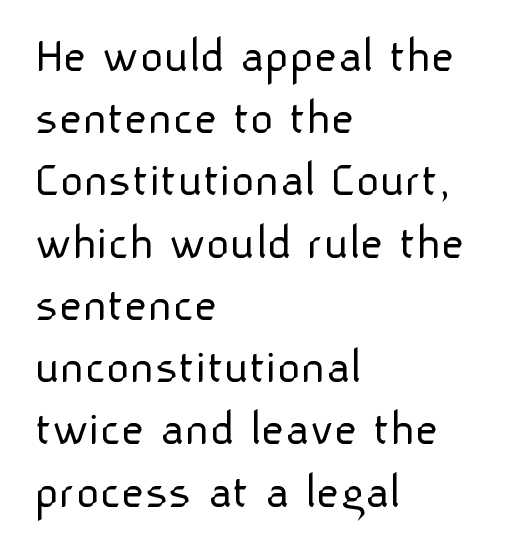
{"serif": "no", "italic": "no", "bold": "no", "weight": "light", "width": "normal", "stroke_contrast": "low", "x_height": "medium", "monospaced": "no", "underline": "no", "align": "left", "line_spacing_ratio": 1.22, "letter_spacing": "normal", "letter_spacing_em": 0.0, "glyph_px": 51}
